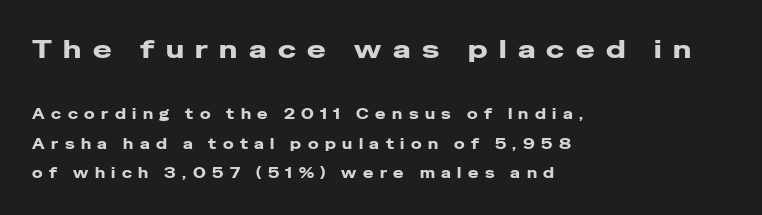
The image shows 25 px text type, upright; set left-aligned, loose line spacing (2.09x), unusually wide letter spacing (+0.46 em), not underlined; the first (top) block is 1.79x larger.
